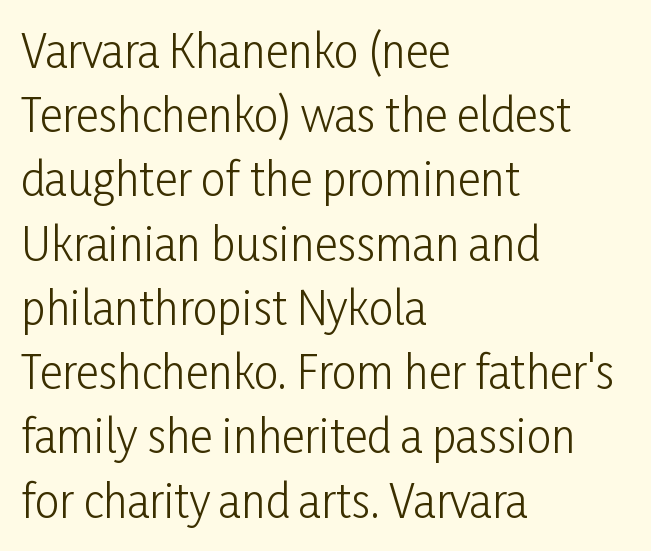
{"serif": "no", "italic": "no", "bold": "no", "weight": "light", "width": "condensed", "stroke_contrast": "low", "x_height": "medium", "monospaced": "no", "underline": "no", "align": "left", "line_spacing": "normal", "line_spacing_ratio": 1.46, "letter_spacing": "normal", "letter_spacing_em": 0.0, "glyph_px": 44}
